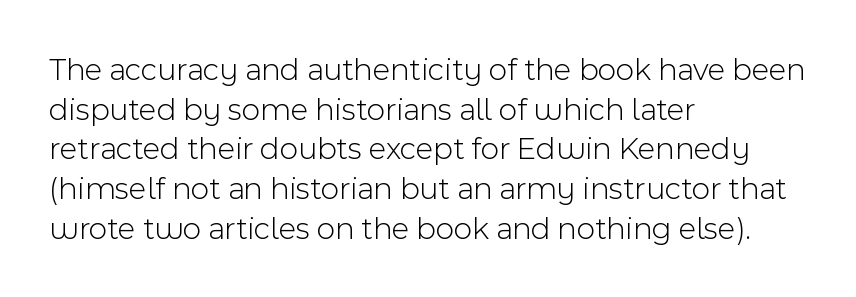
To sum up the face: it is a sans, with no serifs. Here the designer chose a conventional face with non-uniform glyph widths. How are the letters spaced? Ordinarily, with no added tracking. No heavy texture on the line: the type isn't bold.
